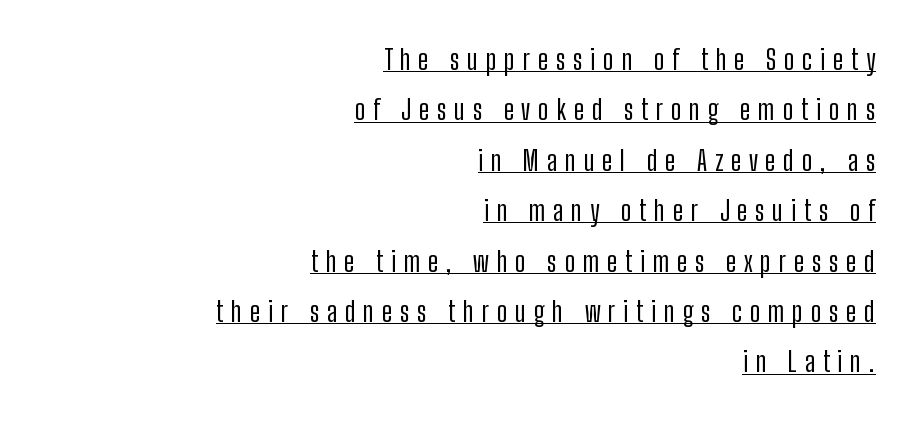
Q: Is the text italic (slanted)? A: No, it is upright.
Q: Is the typeface a serif or a sans-serif typeface? A: Sans-serif.
Q: Is the text underlined? A: Yes.
Q: How is the paragraph aligned? A: Right-aligned.
Q: Is the spacing between letters normal or unusually wide? A: Unusually wide.
Q: Width (condensed, normal, or wide)? A: Condensed.
Q: Stroke contrast? A: Low.
Q: x-height? A: Medium.
Q: Monospaced? A: No.
